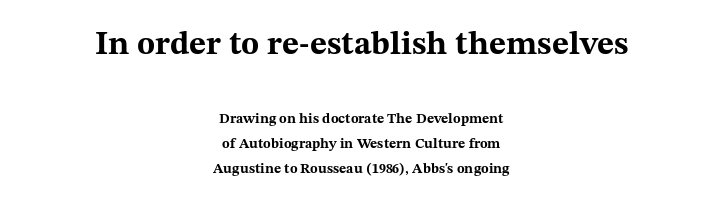
{"serif": "yes", "italic": "no", "bold": "yes", "weight": "bold", "width": "wide", "stroke_contrast": "medium", "x_height": "medium", "monospaced": "no", "underline": "no", "align": "center", "line_spacing_ratio": 1.76, "letter_spacing": "normal", "letter_spacing_em": 0.0, "larger_block": "first", "size_ratio": 2.36, "glyph_px": 33}
